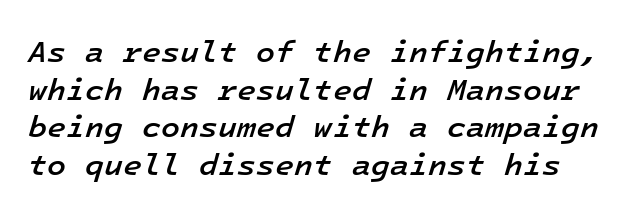
Q: Is the text bold? A: Semi-bold.
Q: Is the text italic (slanted)? A: Yes, it leans right by about 16 degrees.
Q: Is the text underlined? A: No.
Q: Is the spacing between letters normal or unusually wide? A: Normal.
Q: Width (condensed, normal, or wide)? A: Normal.
Q: Stroke contrast? A: Low.
Q: x-height? A: Medium.
Q: Monospaced? A: Yes.
